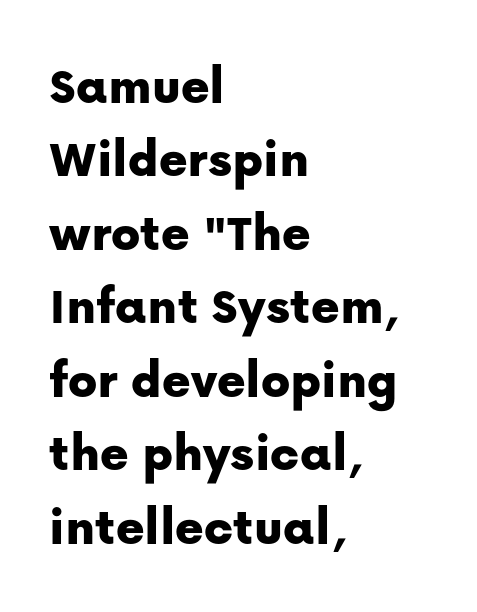
The ragged edge is on the right, which tells us the setting is flush left. You could not count columns in this text — the font is proportionally spaced. Vertical strokes here are truly vertical. The face used here is a sans, in the tradition of grotesques and geometrics.
